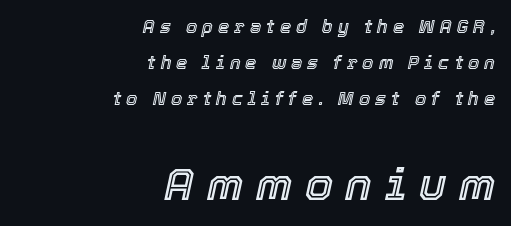
{"italic": "yes", "lean": "right", "slant_degrees": 12, "width": "normal", "x_height": "medium", "monospaced": "no", "underline": "no", "align": "right", "line_spacing": "loose", "line_spacing_ratio": 1.99, "letter_spacing": "wide", "letter_spacing_em": 0.28, "larger_block": "second", "size_ratio": 2.5, "glyph_px": 45}
